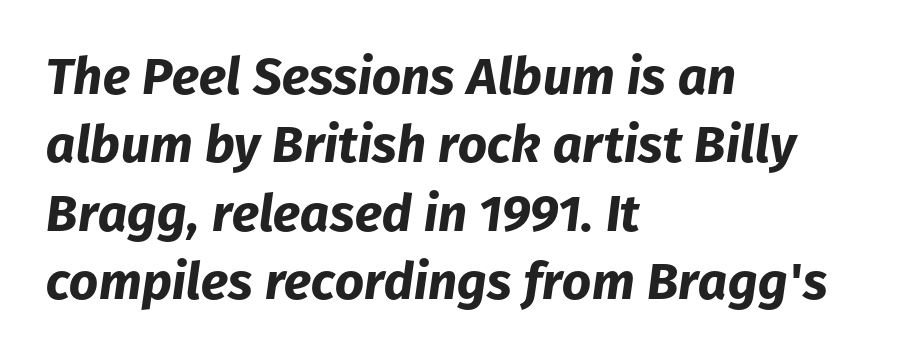
Each glyph is drawn with heavy, bold strokes. A typesetter would call this zero additional tracking. Which margin do the lines hug? The left one — the right edge is uneven. Is this a fixed-width face? No — the glyphs have proportional, varying widths.
